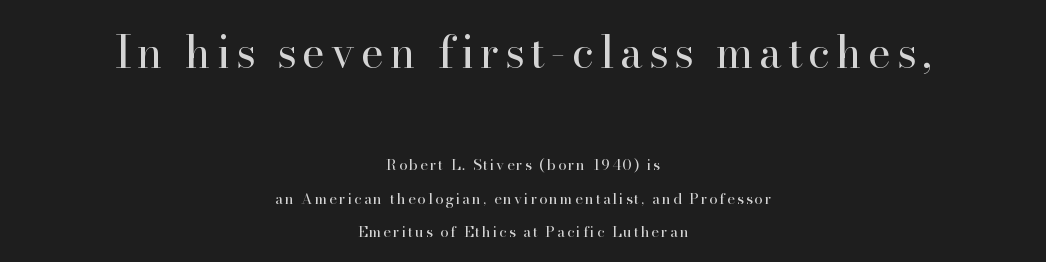
The image shows 44 px regular-weight serif type, upright; set centered, loose line spacing (2.26x), not underlined; the first (top) block is 2.93x larger; high stroke contrast and a small x-height.
